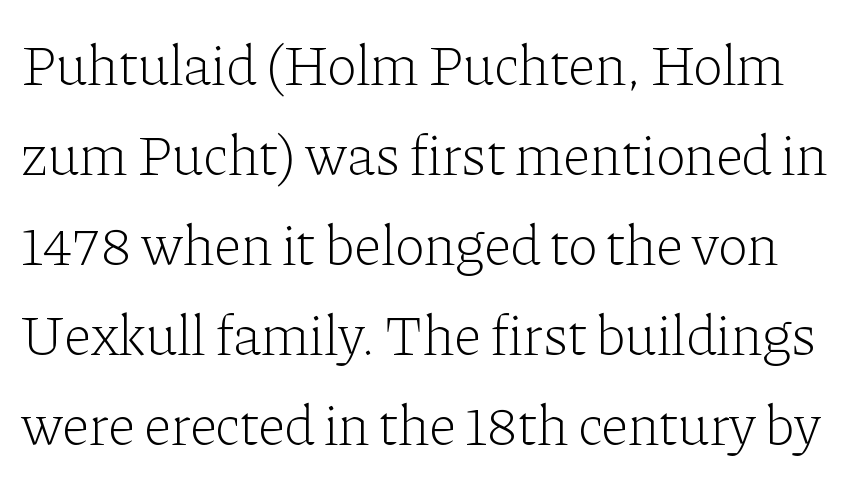
Q: Is the text bold? A: No.
Q: Is the text italic (slanted)? A: No, it is upright.
Q: Is the typeface a serif or a sans-serif typeface? A: Serif.
Q: Is the text underlined? A: No.
Q: Is the spacing between letters normal or unusually wide? A: Normal.
Q: Is the spacing between lines tight, normal or loose? A: Normal.
Q: Width (condensed, normal, or wide)? A: Normal.
Q: Stroke contrast? A: Low.
Q: x-height? A: Medium.
Q: Monospaced? A: No.
